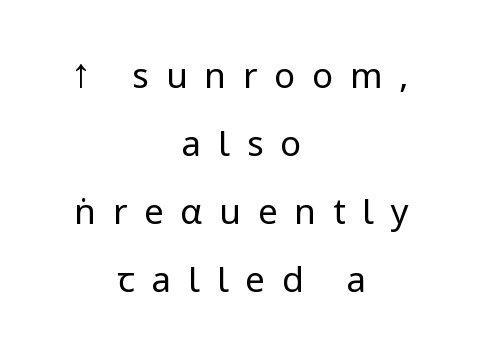
Vertically, the passage feels expansive, rows floating well apart. The lettering holds an erect, upright posture throughout. The words here are not underlined. The lines are quadded center.
